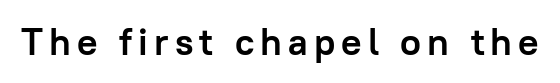
The image shows 38 px semibold sans-serif type, upright; set not underlined; low stroke contrast and a medium x-height.
